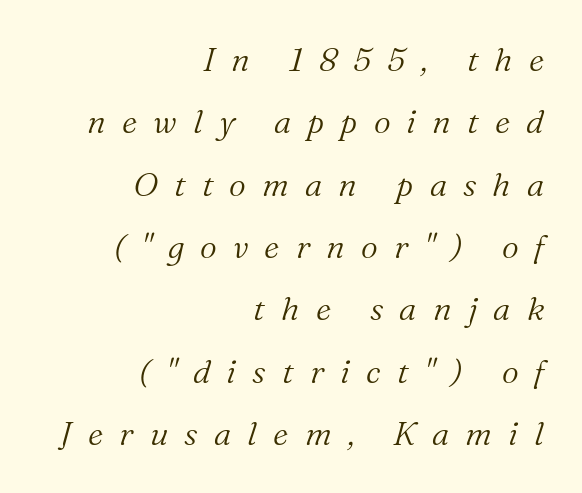
Q: Is the text bold? A: No.
Q: Is the text italic (slanted)? A: Yes, it leans right by about 16 degrees.
Q: Is the typeface a serif or a sans-serif typeface? A: Serif.
Q: Is the text underlined? A: No.
Q: How is the paragraph aligned? A: Right-aligned.
Q: Is the spacing between letters normal or unusually wide? A: Unusually wide.
Q: Width (condensed, normal, or wide)? A: Normal.
Q: Stroke contrast? A: Medium.
Q: x-height? A: Medium.
Q: Monospaced? A: No.
